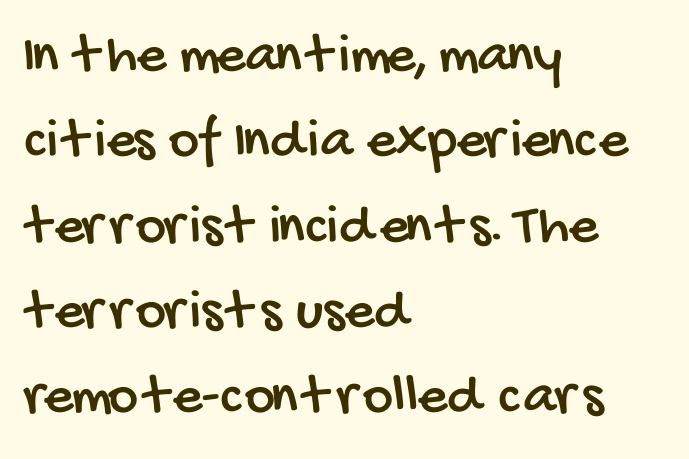
The image shows 58 px condensed sans-serif type; set left-aligned, normal line spacing (1.47x), normal letter spacing, not underlined; low stroke contrast and a large x-height.
